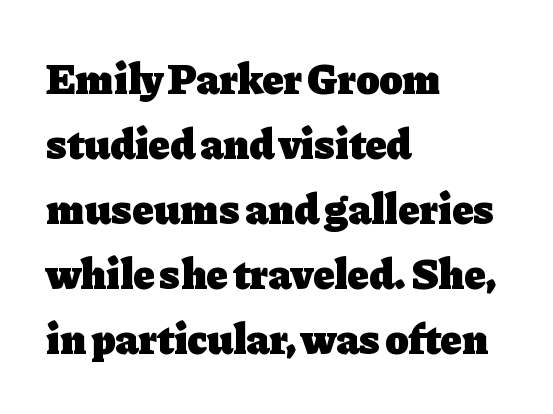
{"serif": "yes", "italic": "no", "bold": "yes", "weight": "heavy", "width": "normal", "stroke_contrast": "low", "x_height": "medium", "monospaced": "no", "underline": "no", "align": "left", "line_spacing": "normal", "line_spacing_ratio": 1.51, "letter_spacing": "normal", "letter_spacing_em": 0.0, "glyph_px": 43}
